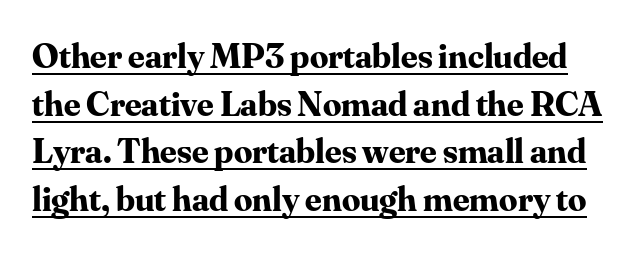
Q: Is the text bold? A: Yes.
Q: Is the text italic (slanted)? A: No, it is upright.
Q: Is the typeface a serif or a sans-serif typeface? A: Serif.
Q: Is the text underlined? A: Yes.
Q: Is the spacing between letters normal or unusually wide? A: Normal.
Q: Is the spacing between lines tight, normal or loose? A: Normal.
Q: Width (condensed, normal, or wide)? A: Normal.
Q: Stroke contrast? A: Medium.
Q: x-height? A: Small.
Q: Monospaced? A: No.
